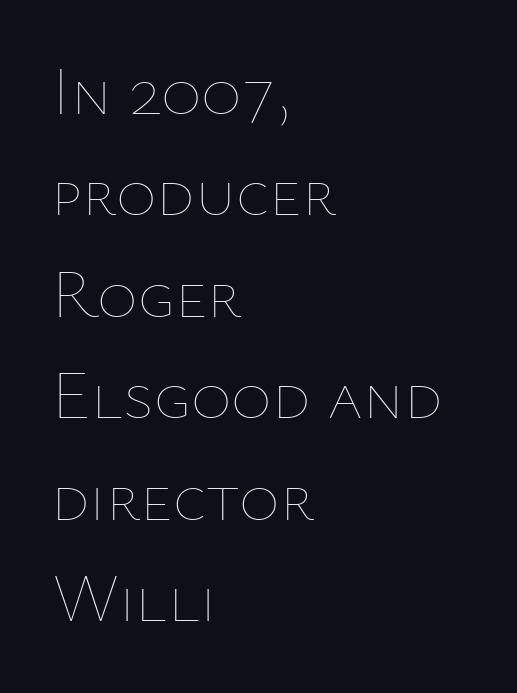
{"italic": "no", "bold": "no", "weight": "thin", "width": "normal", "stroke_contrast": "low", "x_height": "medium", "monospaced": "no", "underline": "no", "align": "left", "line_spacing": "normal", "line_spacing_ratio": 1.47, "letter_spacing": "normal", "letter_spacing_em": 0.0, "glyph_px": 69}
